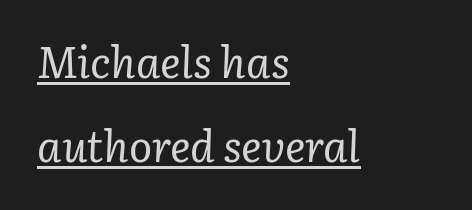
Here the glyphs are tracked normally, forming tight word shapes. You can tell from the footed stems that serif type was used. The paragraph has a hard left edge and a soft right edge. Summary of vertical rhythm: relaxed, with wide interline spacing.
